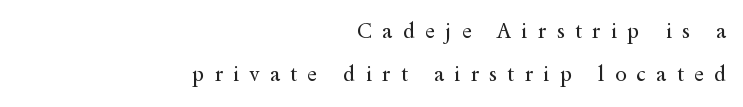
The passage shown is not bold in any degree. Here the glyphs are tracked loosely, breaking word shapes into spaced letters. Where is the straight margin? On the right. Style check: upright.
